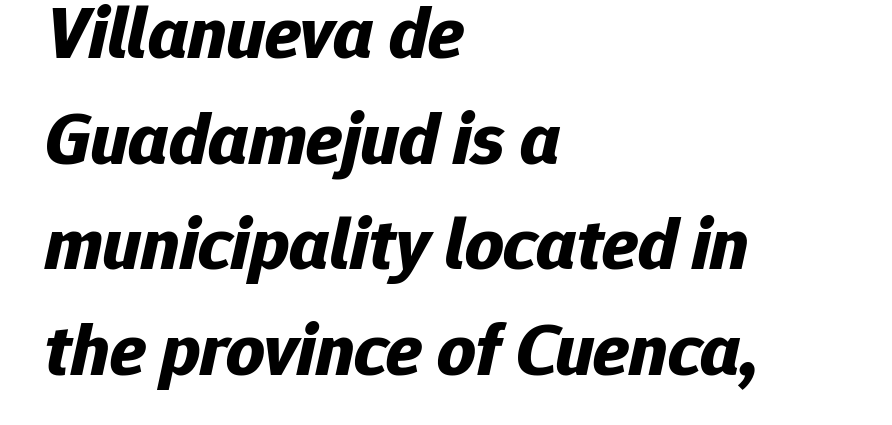
{"italic": "yes", "lean": "right", "slant_degrees": 12, "bold": "yes", "weight": "bold", "width": "normal", "stroke_contrast": "low", "x_height": "medium", "monospaced": "no", "underline": "no", "align": "left", "line_spacing": "normal", "line_spacing_ratio": 1.41, "letter_spacing": "normal", "letter_spacing_em": 0.0, "glyph_px": 75}
